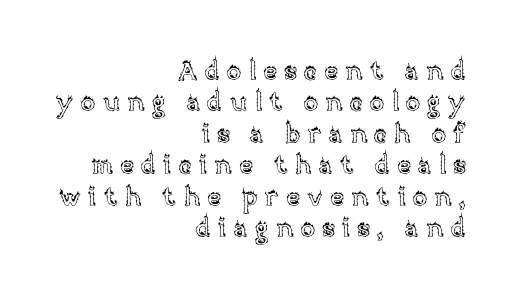
{"italic": "no", "underline": "no", "align": "right", "line_spacing_ratio": 1.21, "letter_spacing": "wide", "letter_spacing_em": 0.28, "glyph_px": 26}
